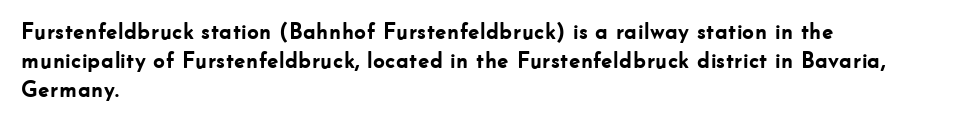
Q: Is the text bold? A: Yes.
Q: Is the text italic (slanted)? A: No, it is upright.
Q: Is the text underlined? A: No.
Q: How is the paragraph aligned? A: Left-aligned.
Q: Is the spacing between letters normal or unusually wide? A: Normal.
Q: Is the spacing between lines tight, normal or loose? A: Normal.
